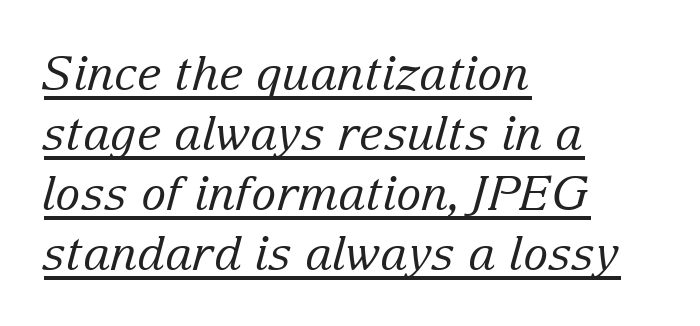
{"serif": "yes", "italic": "yes", "lean": "right", "slant_degrees": 15, "bold": "no", "weight": "regular", "width": "normal", "stroke_contrast": "low", "x_height": "medium", "monospaced": "no", "underline": "yes", "align": "left", "line_spacing": "normal", "line_spacing_ratio": 1.28, "letter_spacing": "normal", "letter_spacing_em": 0.0, "glyph_px": 47}
